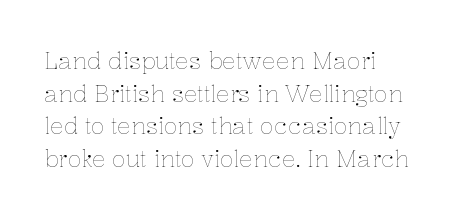
The image shows 23 px text type, upright; set left-aligned, normal line spacing (1.42x), normal letter spacing, not underlined.
